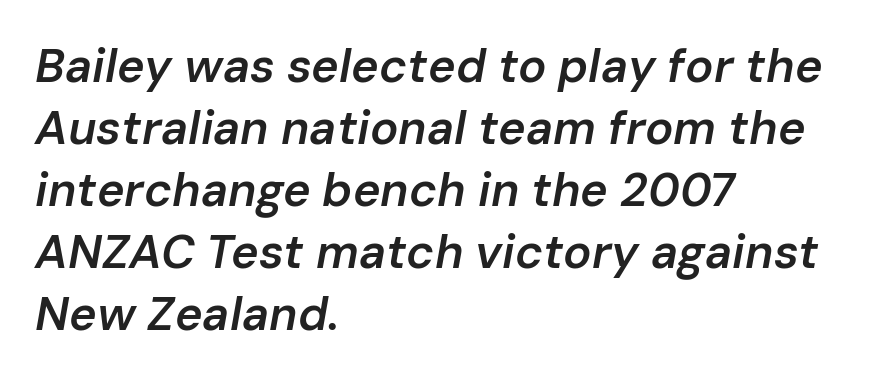
{"italic": "yes", "lean": "right", "slant_degrees": 10, "bold": "semi", "weight": "semibold", "width": "normal", "stroke_contrast": "low", "x_height": "medium", "monospaced": "no", "underline": "no", "align": "left", "line_spacing": "normal", "line_spacing_ratio": 1.32, "letter_spacing": "normal", "letter_spacing_em": 0.0, "glyph_px": 47}
